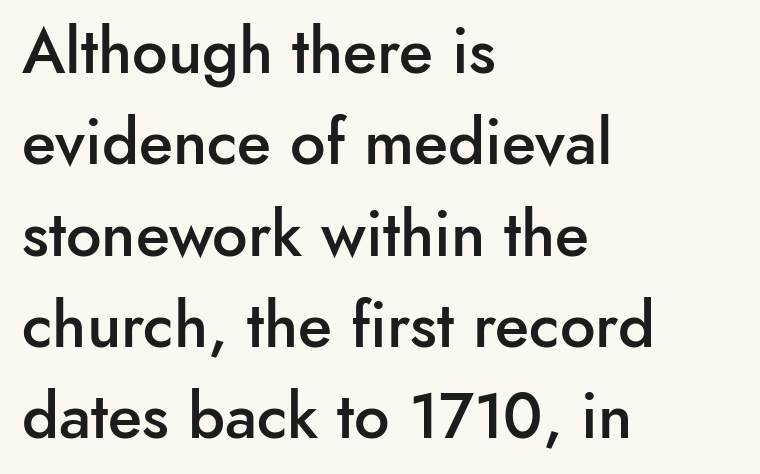
Typeset ragged right — the left edge is the straight one. Whoever set this chose a conventional vertical rhythm. Italic? Not at all — the glyphs are vertical. Character widths vary here, with narrow letters taking less room than wide ones. Note: no serifs on the glyphs. The rendering uses a semibold face; strokes are thickened but not to full bold.
